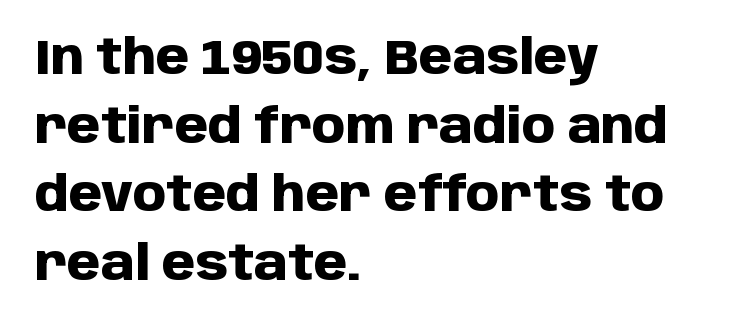
The image shows 48 px heavy sans-serif type, upright; set left-aligned, normal line spacing (1.43x), normal letter spacing, not underlined; low stroke contrast and a large x-height.
